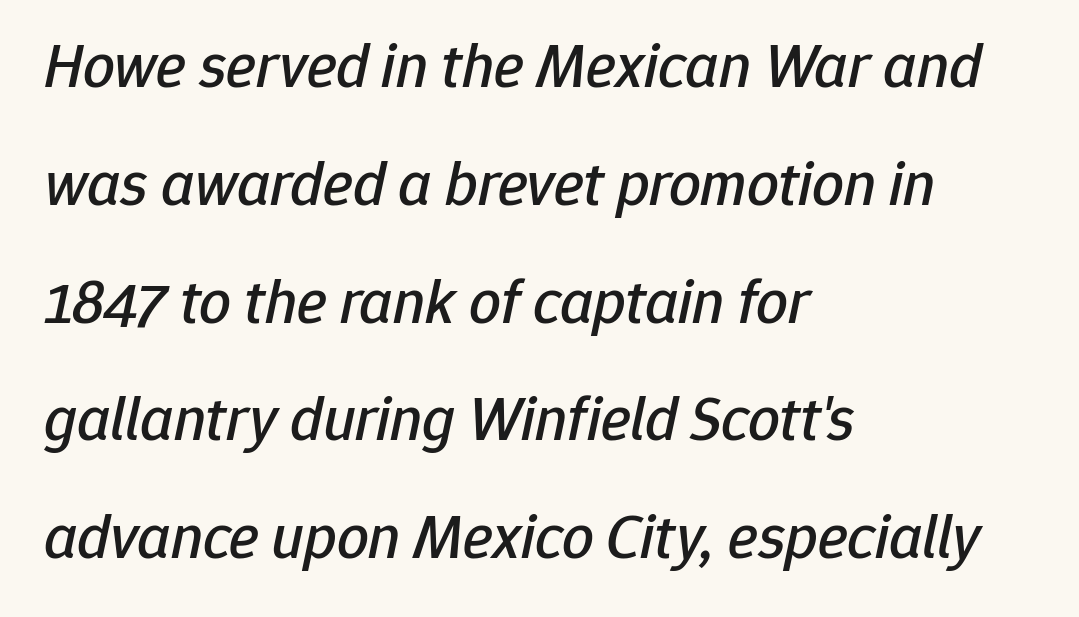
Each line starts at the same left margin while the right side varies. Compared with ordinary roman type, these characters are visibly tilted. Underlining? Definitely not there. The face used here is proportionally spaced, like ordinary book or web type. Words appear dense and cohesive because spacing is normal.
